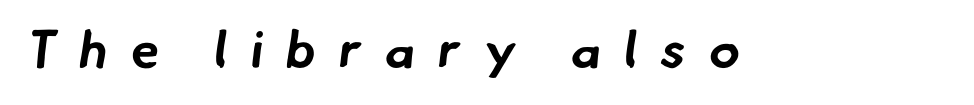
The image shows 52 px bold sans-serif type; set unusually wide letter spacing (+0.44 em), not underlined; low stroke contrast and a small x-height.
